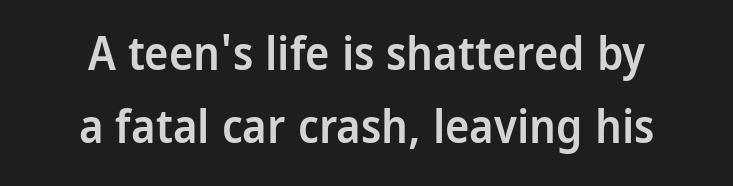
The image shows 46 px semibold, condensed sans-serif type, upright; set centered, normal line spacing (1.59x), normal letter spacing, not underlined; low stroke contrast and a large x-height.
